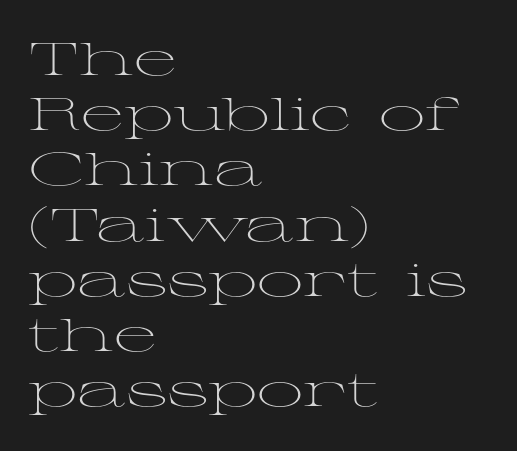
The image shows 46 px light, wide serif type, upright; set left-aligned, line spacing 1.2x, normal letter spacing, not underlined; medium stroke contrast and a medium x-height.
